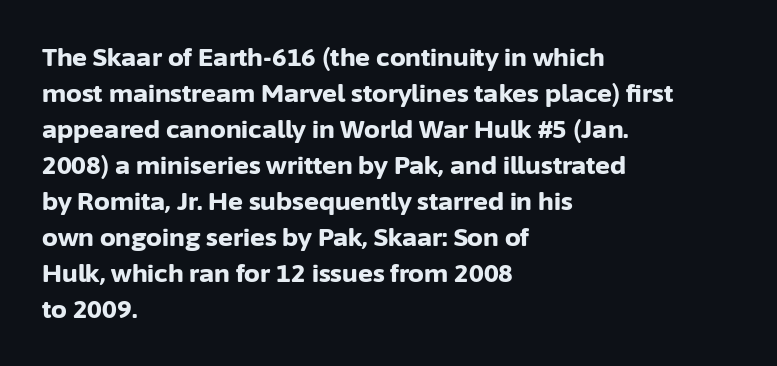
Nope, not italic — everything's standing straight. A normal amount of white space separates one row of letters from the next. Pretty heavy lettering here — definitely bold. Line starts are locked; line ends wander. Tracking here is standard; glyphs follow each other at the usual distance. Decoration check: the copy has no underline.
